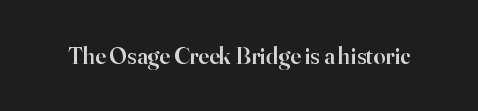
The image shows 24 px text type, upright; set normal letter spacing, not underlined.
